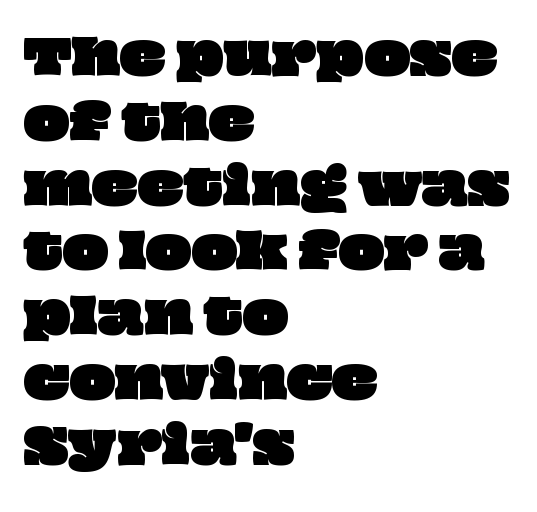
Reading down the column, the eye jumps a familiar distance to each next line. In CSS terms this would be text-align: left. Spacing between characters is what you'd get straight out of the box. The specimen omits any rule beneath the text block's lines.
